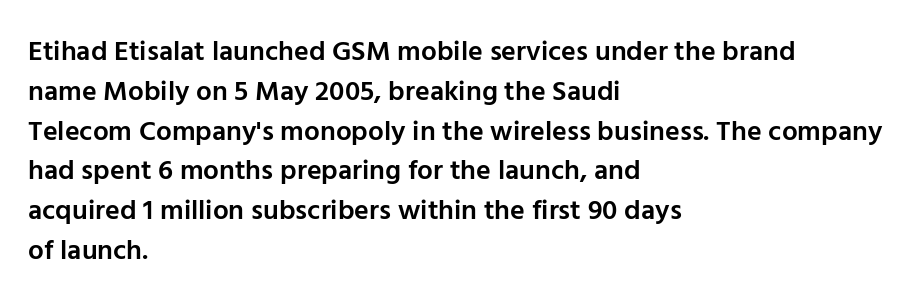
Q: Is the text bold? A: Semi-bold.
Q: Is the text italic (slanted)? A: No, it is upright.
Q: Is the typeface a serif or a sans-serif typeface? A: Sans-serif.
Q: Is the text underlined? A: No.
Q: How is the paragraph aligned? A: Left-aligned.
Q: Is the spacing between letters normal or unusually wide? A: Normal.
Q: Is the spacing between lines tight, normal or loose? A: Normal.
Q: Width (condensed, normal, or wide)? A: Normal.
Q: Stroke contrast? A: Low.
Q: x-height? A: Medium.
Q: Monospaced? A: No.
